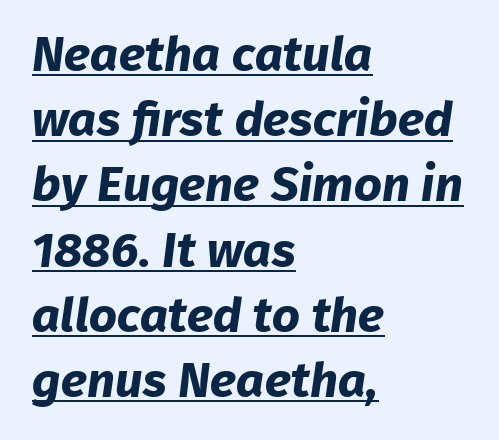
Students, observe: this is what conventionally led text looks like. Stroke terminals: plain, sans-serif. Thick stems and heavy bowls — unmistakably bold. Characters follow at the spacing the type designer built in. Somebody hit Ctrl+U on this one — the words are underlined. The face used here is proportionally spaced, like ordinary book or web type.
